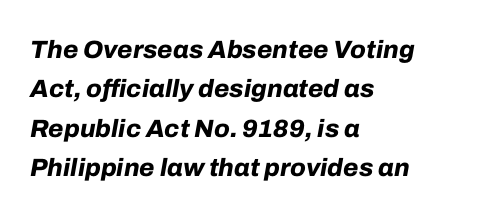
{"italic": "yes", "lean": "right", "slant_degrees": 10, "bold": "yes", "underline": "no", "align": "left", "line_spacing": "normal", "line_spacing_ratio": 1.58, "letter_spacing": "normal", "letter_spacing_em": 0.0, "glyph_px": 25}
